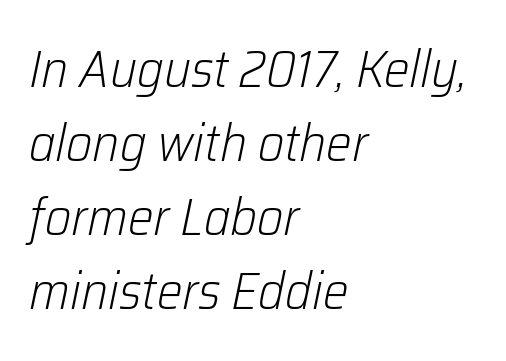
The image shows 51 px light type, italic (leaning right); set left-aligned, normal line spacing (1.45x), normal letter spacing, not underlined; low stroke contrast and a medium x-height.
